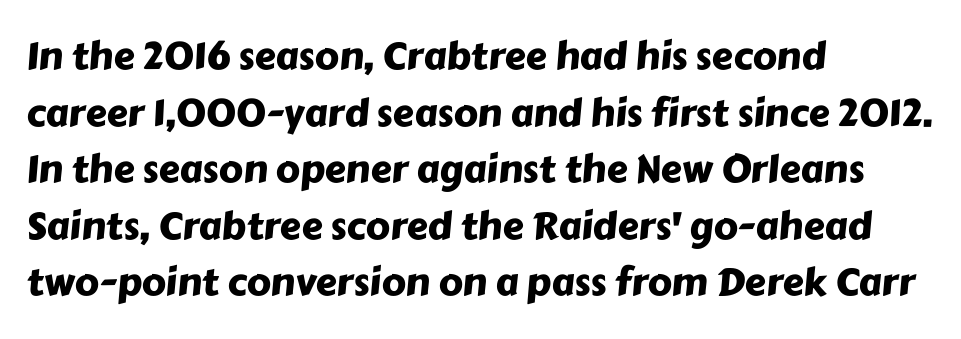
Q: Is the typeface a serif or a sans-serif typeface? A: Sans-serif.
Q: Is the text underlined? A: No.
Q: How is the paragraph aligned? A: Left-aligned.
Q: Is the spacing between letters normal or unusually wide? A: Normal.
Q: Is the spacing between lines tight, normal or loose? A: Normal.
Q: Width (condensed, normal, or wide)? A: Normal.
Q: Stroke contrast? A: Low.
Q: x-height? A: Medium.
Q: Monospaced? A: No.
